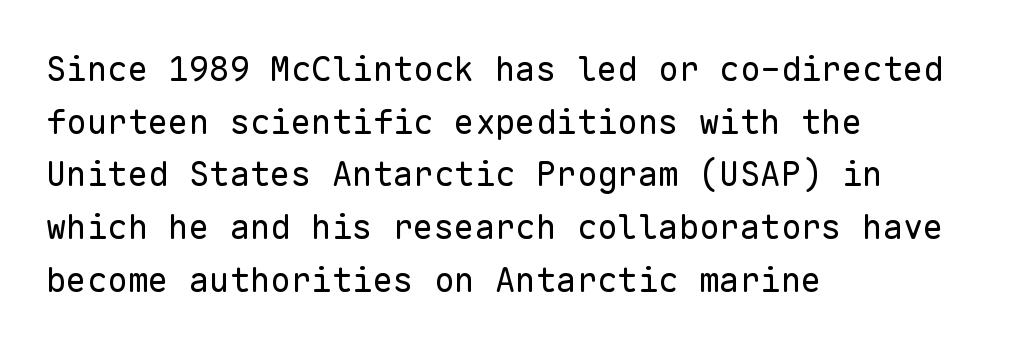
{"serif": "no", "italic": "no", "bold": "no", "weight": "regular", "width": "normal", "stroke_contrast": "low", "x_height": "medium", "monospaced": "yes", "underline": "no", "align": "left", "line_spacing": "normal", "line_spacing_ratio": 1.55, "letter_spacing": "normal", "letter_spacing_em": 0.0, "glyph_px": 34}
